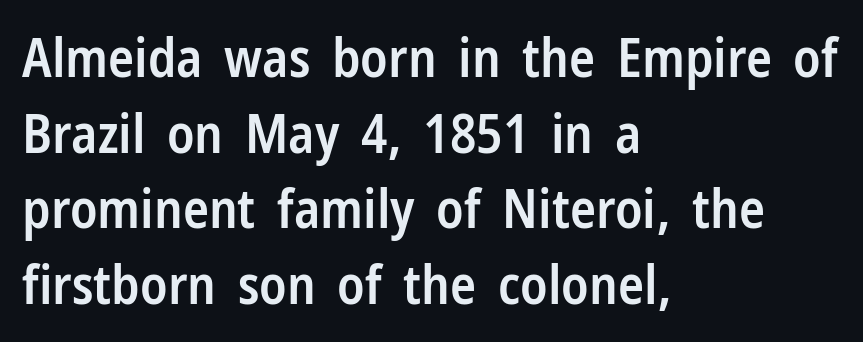
Line starts are locked; line ends wander. A typesetter would label this face a sans. Plain, unruled lines of type. The axis of the letterforms is exactly vertical. A typesetter would call this proportional, since set widths differ per character.
